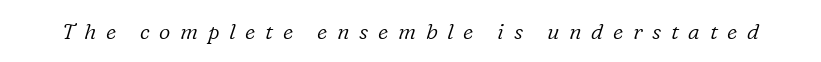
Words float on clear page, feet unadorned. Caption: expanded tracking, letters set apart. In terms of posture, this sample is oblique. These glyphs show unthickened strokes, regular width or finer.
